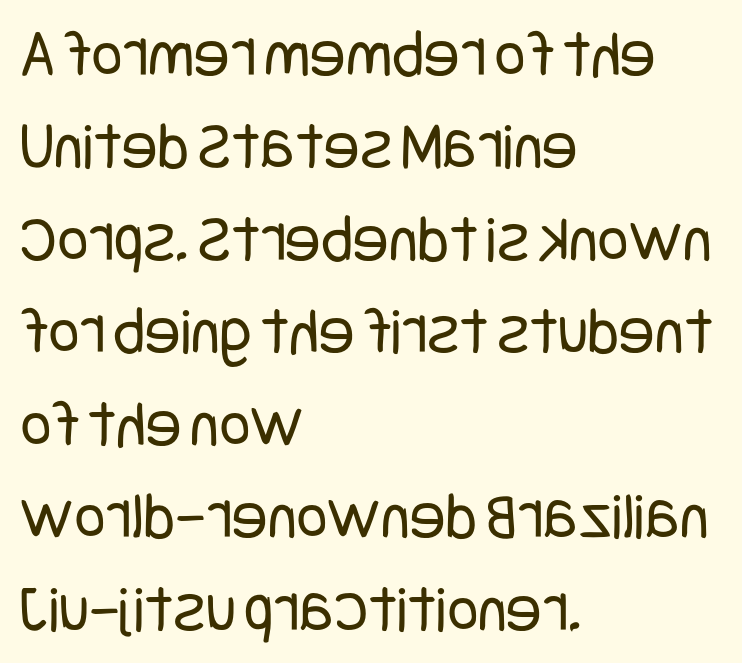
Notice how the passage keeps a crisp vertical edge on the left only. Compared with typical body copy, the letter spacing here is the same. Has an underline been added? It has not. These glyphs show unthickened strokes, regular width or finer. The letters stand upright; this is a roman face.
